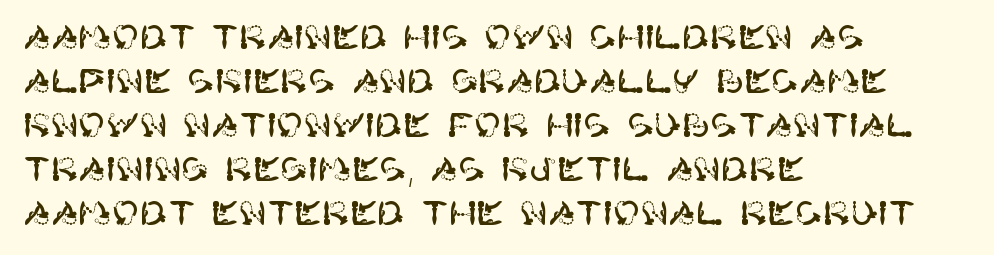
{"serif": "no", "italic": "no", "width": "normal", "stroke_contrast": "high", "x_height": "large", "underline": "no", "align": "left", "line_spacing": "normal", "line_spacing_ratio": 1.33, "letter_spacing": "normal", "letter_spacing_em": 0.0, "glyph_px": 33}
